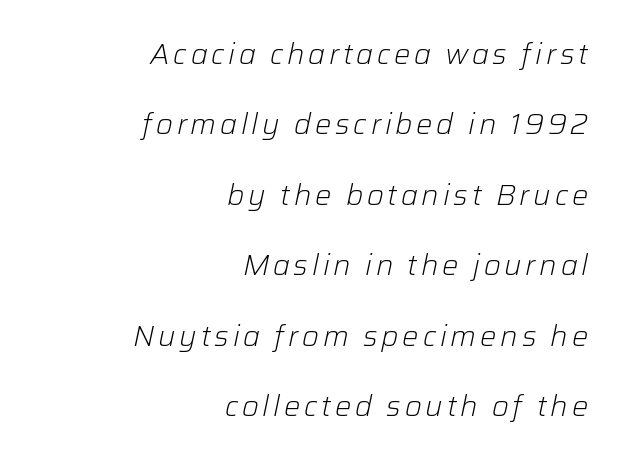
The image shows 29 px light type, italic (leaning right); set right-aligned, loose line spacing (2.43x), not underlined; low stroke contrast and a medium x-height.
